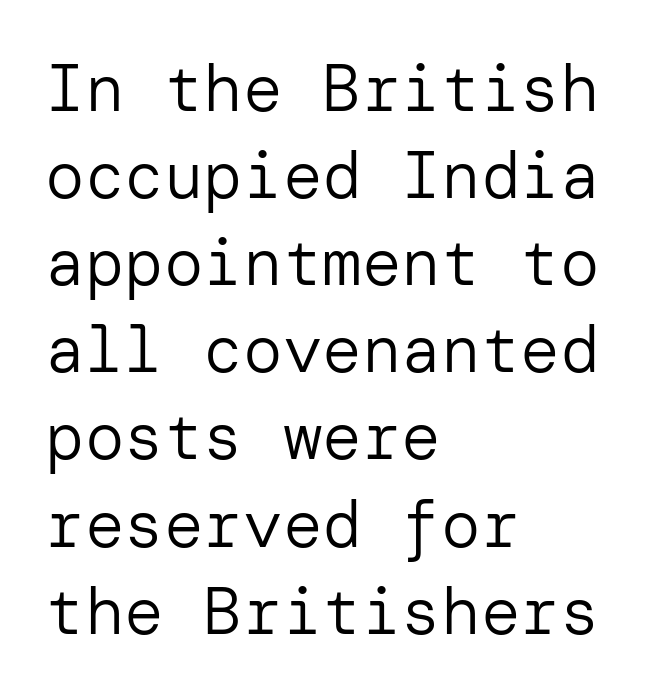
The ragged edge is on the right, which tells us the setting is flush left. No extra tracking has been applied to these lines. The cut favours lightness, reaching ordinary text weight at its darkest. In terms of letterform style, serifs are entirely absent.
